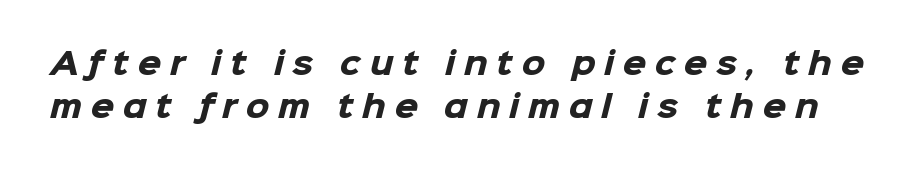
The image shows 30 px heavy sans-serif type; set normal line spacing (1.44x), unusually wide letter spacing (+0.29 em), not underlined; low stroke contrast and a medium x-height.
